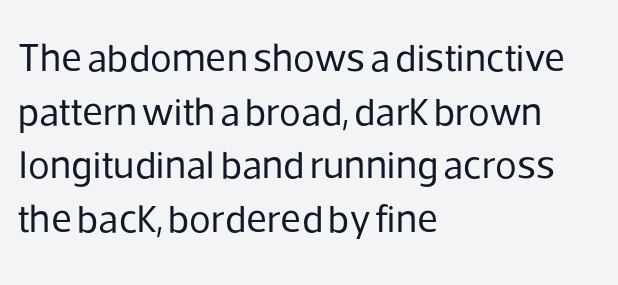
Compared with typical body copy, the letter spacing here is the same. Looks like regular typesetting: each glyph gets only the width it needs. Line starts are locked; line ends wander. The font is comparable to plain body text, perhaps lighter.
